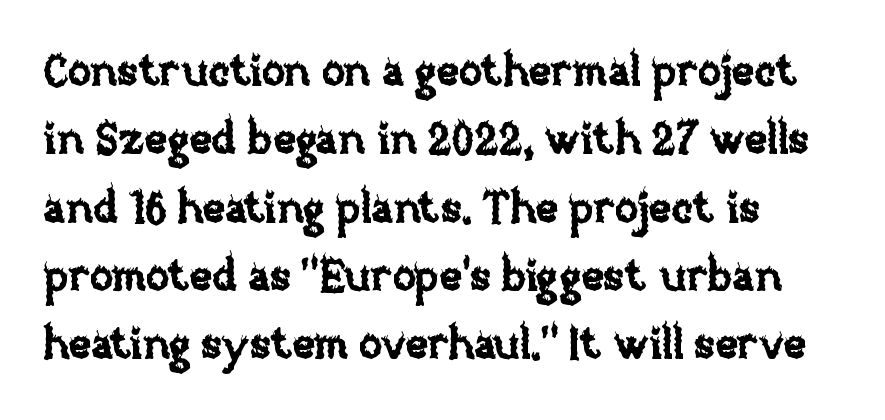
{"italic": "no", "width": "normal", "stroke_contrast": "low", "x_height": "large", "monospaced": "no", "underline": "no", "align": "left", "line_spacing": "normal", "line_spacing_ratio": 1.59, "letter_spacing": "normal", "letter_spacing_em": 0.0, "glyph_px": 43}
